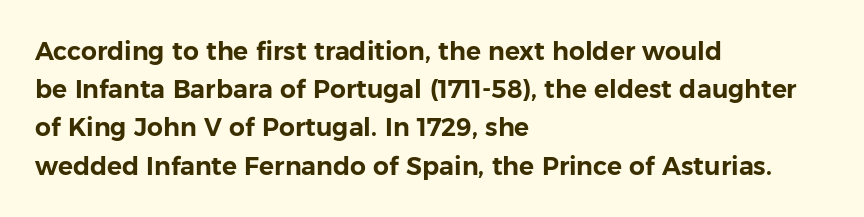
The image shows 25 px text type, upright; set left-aligned, normal line spacing (1.53x), normal letter spacing, not underlined.
